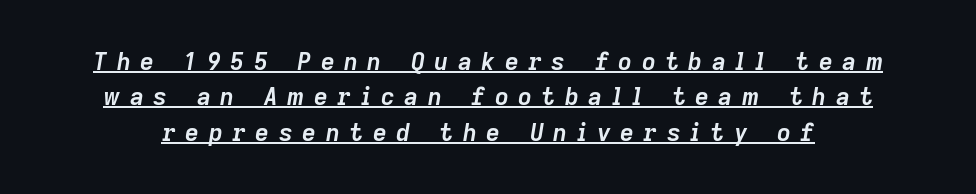
The image shows 24 px bold type, italic (leaning right); set normal line spacing (1.47x), unusually wide letter spacing (+0.4 em), underlined.
